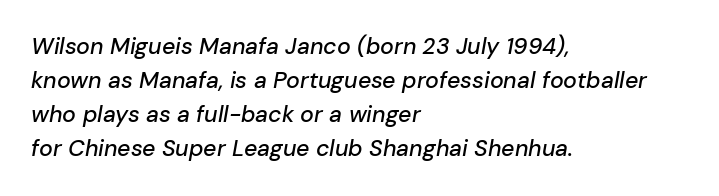
Slanted lettering throughout. This sample is left-justified, so line endings fall wherever the words run out. Lines of text with bare space underneath. This rendering leaves character spacing at its baseline value. The leading is moderate, giving the passage an even texture.
